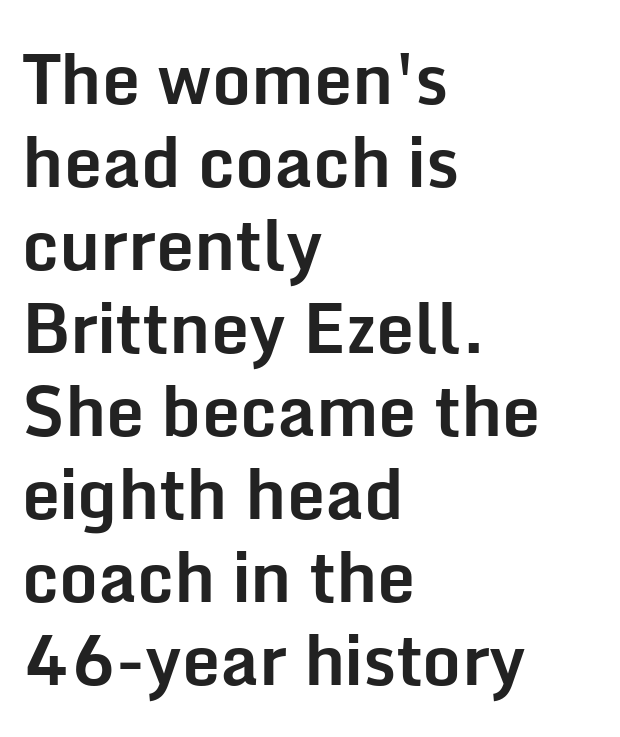
The image shows 68 px bold sans-serif type, upright; set left-aligned, line spacing 1.22x, normal letter spacing, not underlined; low stroke contrast and a medium x-height.
